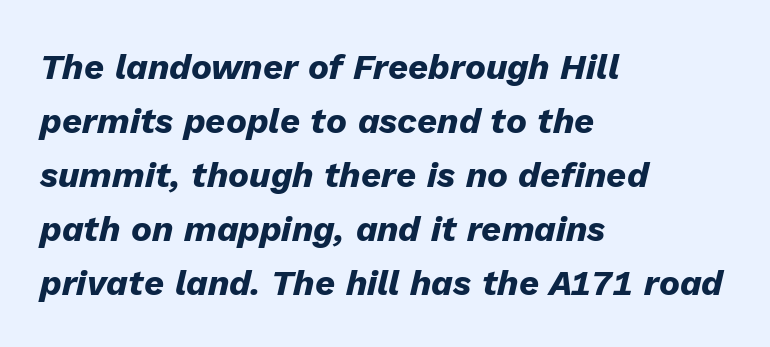
The image shows 35 px heavy type, italic (leaning right); set left-aligned, normal line spacing (1.54x), normal letter spacing, not underlined; low stroke contrast and a medium x-height.
